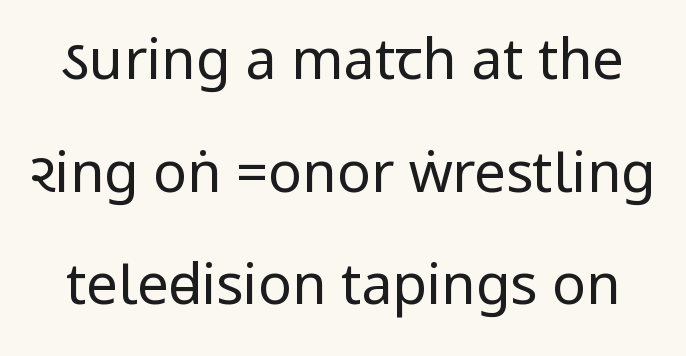
{"serif": "no", "italic": "no", "bold": "no", "weight": "regular", "width": "condensed", "stroke_contrast": "low", "underline": "no", "line_spacing": "loose", "line_spacing_ratio": 2.01, "letter_spacing": "normal", "letter_spacing_em": 0.0, "glyph_px": 56}
